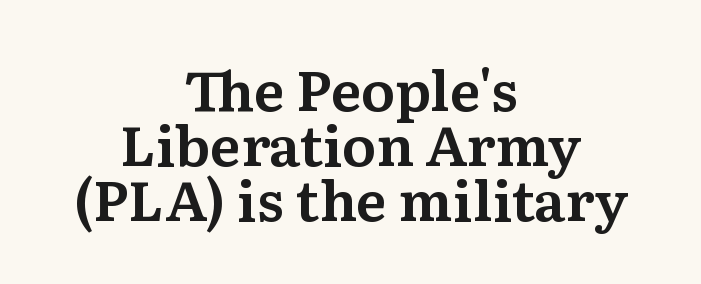
{"serif": "yes", "italic": "no", "width": "normal", "stroke_contrast": "medium", "x_height": "medium", "monospaced": "no", "underline": "no", "align": "center", "line_spacing": "tight", "line_spacing_ratio": 0.98, "letter_spacing": "normal", "letter_spacing_em": 0.0, "glyph_px": 56}
